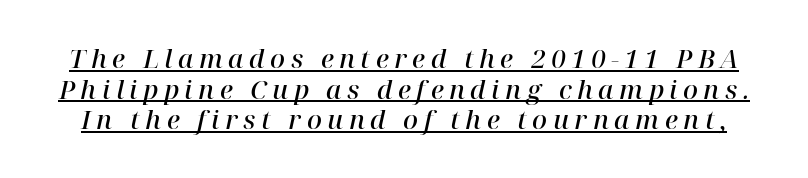
Tracking value appears strongly positive — letters spread wide. Slant detected: the letters are inclined. Decoration check: the copy is underlined. Slightly chunky letters — semibold, I'd say, not full bold.
